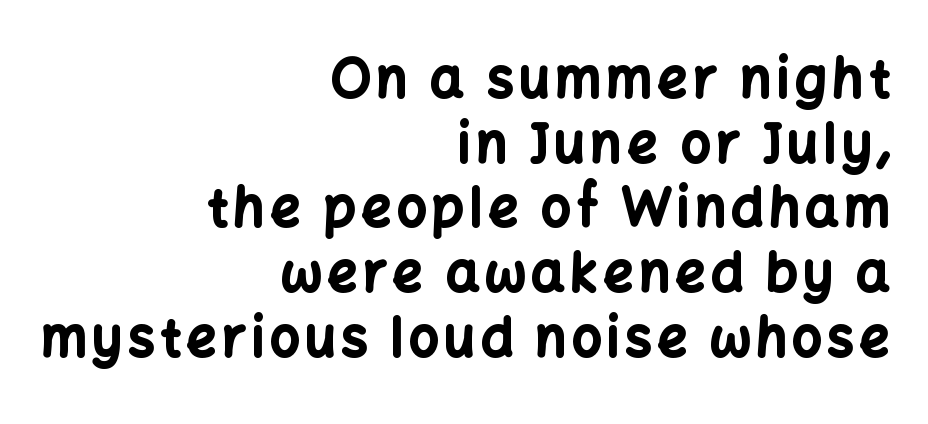
The letters stand upright; this is a roman face. You could not count columns in this text — the font is proportionally spaced. Every row of glyphs terminates at an identical x-position on the right. Any mark beneath the type? The region is blank. Serifs: no, the terminals of the letterforms are clean.
